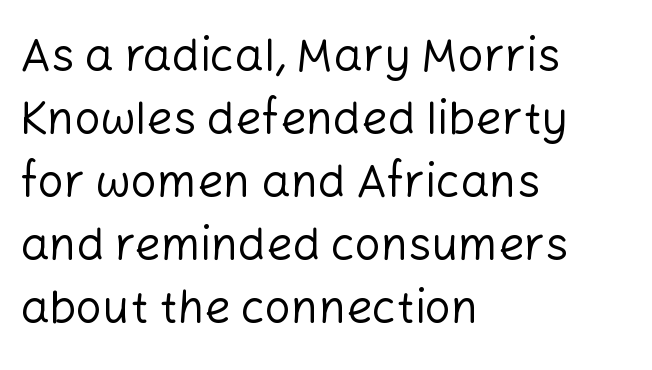
The ragged edge is on the right, which tells us the setting is flush left. The string is rendered with underlining switched off. This sample uses an upright cut, with every glyph sitting square on the baseline. Horizontal bands of white between lines are of average thickness.
